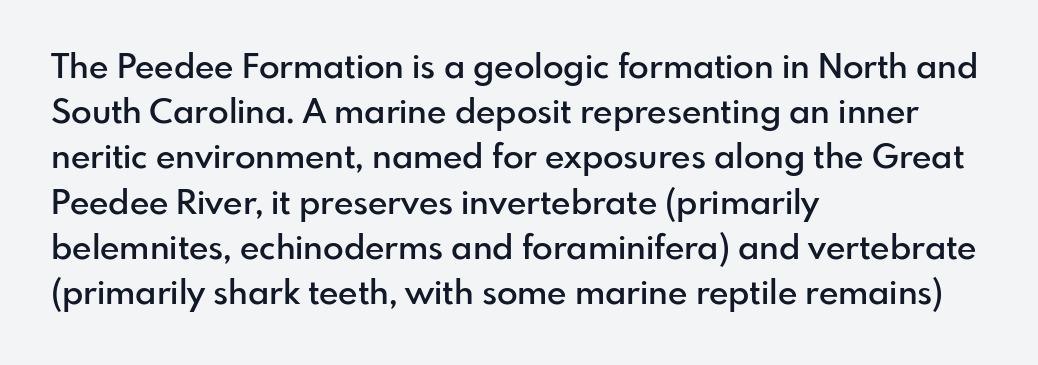
Q: Is the text bold? A: Semi-bold.
Q: Is the text italic (slanted)? A: No, it is upright.
Q: Is the typeface a serif or a sans-serif typeface? A: Sans-serif.
Q: Is the text underlined? A: No.
Q: How is the paragraph aligned? A: Left-aligned.
Q: Is the spacing between letters normal or unusually wide? A: Normal.
Q: Is the spacing between lines tight, normal or loose? A: Normal.
Q: Width (condensed, normal, or wide)? A: Normal.
Q: Stroke contrast? A: Low.
Q: x-height? A: Small.
Q: Monospaced? A: No.
